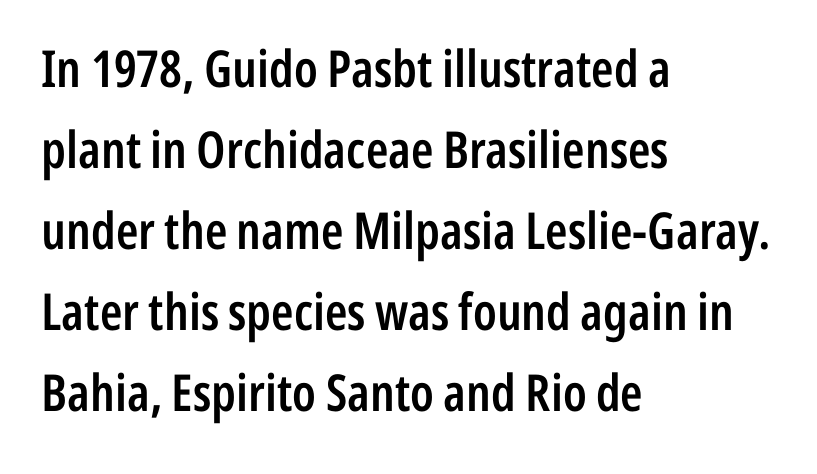
{"serif": "no", "italic": "no", "bold": "semi", "weight": "semibold", "width": "condensed", "stroke_contrast": "low", "x_height": "medium", "monospaced": "no", "underline": "no", "align": "left", "line_spacing": "normal", "line_spacing_ratio": 1.59, "letter_spacing": "normal", "letter_spacing_em": 0.0, "glyph_px": 51}
